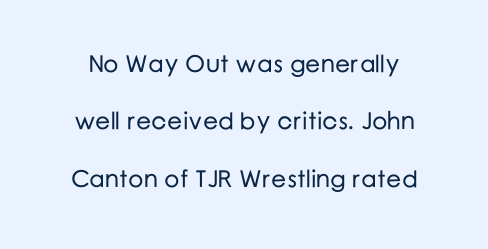
Style check: upright. Letter spacing: default. How would I describe the line gaps? Wide and relaxed. The space beneath each line is pristine and unruled.
